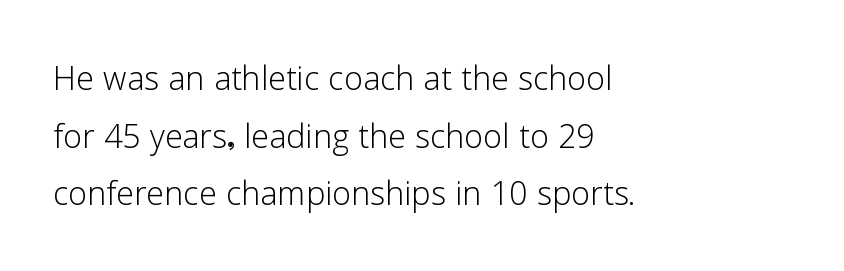
Q: Is the text bold? A: No.
Q: Is the text italic (slanted)? A: No, it is upright.
Q: Is the typeface a serif or a sans-serif typeface? A: Sans-serif.
Q: Is the text underlined? A: No.
Q: How is the paragraph aligned? A: Left-aligned.
Q: Is the spacing between letters normal or unusually wide? A: Normal.
Q: Is the spacing between lines tight, normal or loose? A: Normal.
Q: Width (condensed, normal, or wide)? A: Normal.
Q: Stroke contrast? A: Low.
Q: x-height? A: Medium.
Q: Monospaced? A: No.
